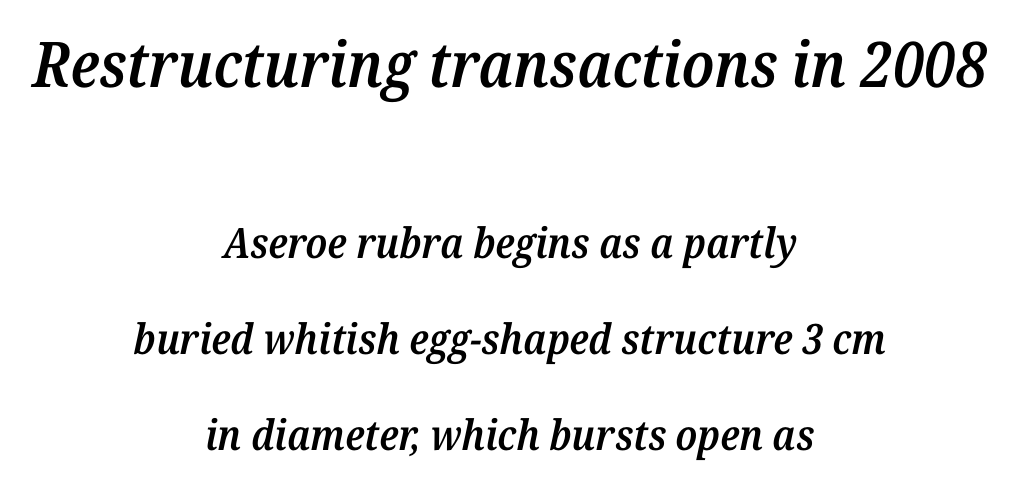
Q: Is the text bold? A: Semi-bold.
Q: Is the text italic (slanted)? A: Yes, it leans right by about 12 degrees.
Q: Is the typeface a serif or a sans-serif typeface? A: Serif.
Q: Is the text underlined? A: No.
Q: How is the paragraph aligned? A: Centered.
Q: Is the spacing between letters normal or unusually wide? A: Normal.
Q: Is the spacing between lines tight, normal or loose? A: Loose.
Q: Which block of text is set in a larger size, the first (top) or the second (bottom)? A: The first (top) one.
Q: Width (condensed, normal, or wide)? A: Normal.
Q: Stroke contrast? A: Medium.
Q: x-height? A: Medium.
Q: Monospaced? A: No.
